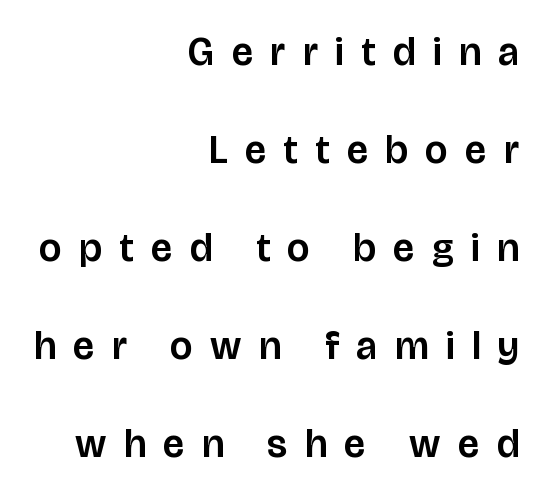
{"serif": "no", "italic": "no", "width": "normal", "stroke_contrast": "low", "x_height": "large", "monospaced": "no", "underline": "no", "align": "right", "line_spacing": "loose", "line_spacing_ratio": 2.45, "letter_spacing": "wide", "letter_spacing_em": 0.44, "glyph_px": 40}
